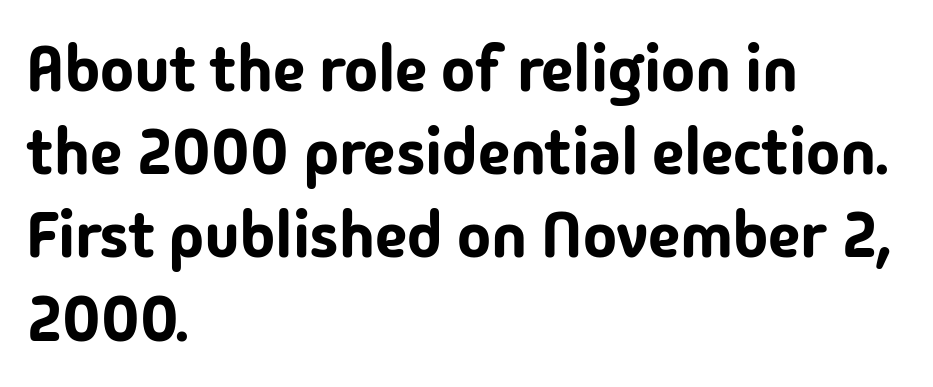
{"serif": "no", "italic": "no", "width": "normal", "stroke_contrast": "low", "x_height": "medium", "monospaced": "no", "underline": "no", "align": "left", "line_spacing": "normal", "line_spacing_ratio": 1.3, "letter_spacing": "normal", "letter_spacing_em": 0.0, "glyph_px": 64}
